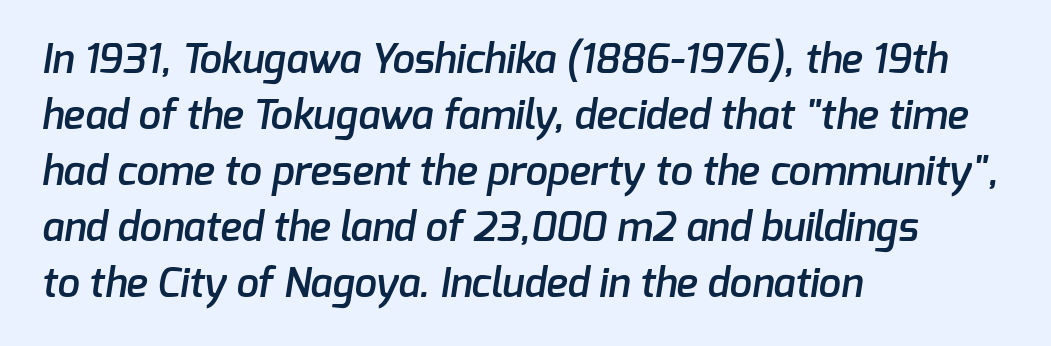
The image shows 40 px semibold sans-serif type; set left-aligned, normal line spacing (1.4x), normal letter spacing, not underlined; low stroke contrast and a medium x-height.
